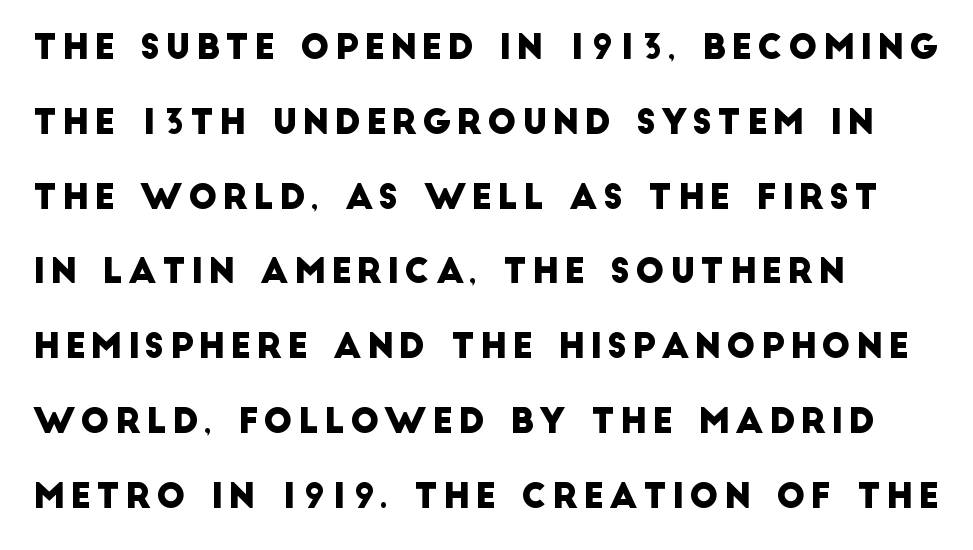
The image shows 34 px sans-serif type; set left-aligned, loose line spacing (2.2x), not underlined; low stroke contrast and a large x-height.
